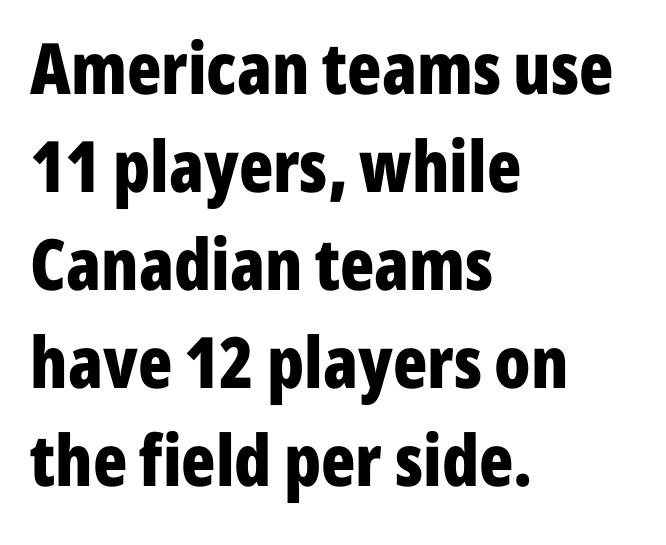
Rendered with straight, roman letterforms. Compared with an ordinary text face, these strokes are far heavier — a full bold. Is this a fixed-width face? No — the glyphs have proportional, varying widths. Notice how the passage keeps a crisp vertical edge on the left only. Whoever set this chose a conventional vertical rhythm.
